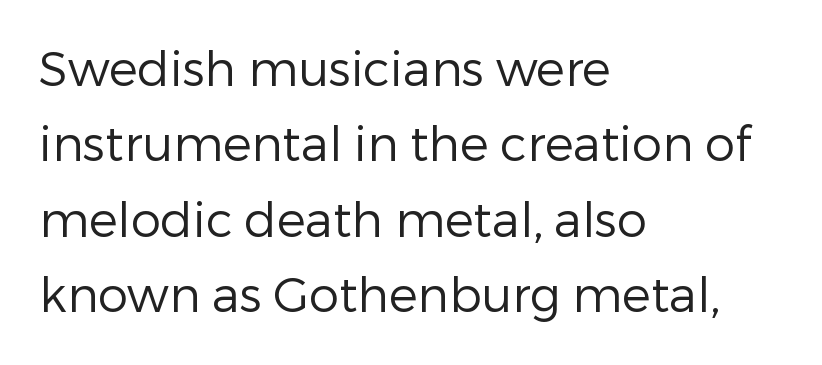
{"serif": "no", "italic": "no", "bold": "no", "weight": "regular", "width": "normal", "stroke_contrast": "low", "x_height": "medium", "monospaced": "no", "underline": "no", "align": "left", "line_spacing": "normal", "line_spacing_ratio": 1.57, "letter_spacing": "normal", "letter_spacing_em": 0.0, "glyph_px": 48}
